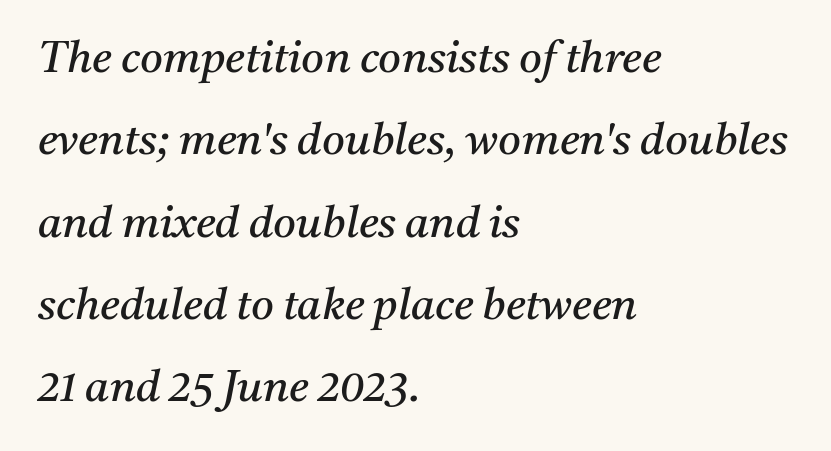
Q: Is the text bold? A: No.
Q: Is the text italic (slanted)? A: Yes, it leans right by about 11 degrees.
Q: Is the typeface a serif or a sans-serif typeface? A: Serif.
Q: Is the text underlined? A: No.
Q: How is the paragraph aligned? A: Left-aligned.
Q: Is the spacing between letters normal or unusually wide? A: Normal.
Q: Width (condensed, normal, or wide)? A: Normal.
Q: Stroke contrast? A: Medium.
Q: x-height? A: Medium.
Q: Monospaced? A: No.
